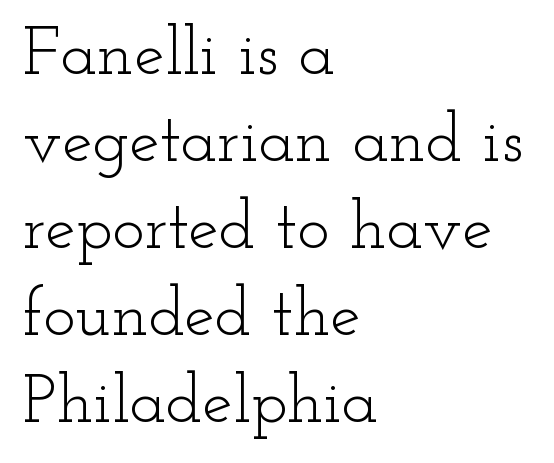
The image shows 68 px light, wide serif type, upright; set left-aligned, normal line spacing (1.28x), normal letter spacing, not underlined; low stroke contrast and a small x-height.
